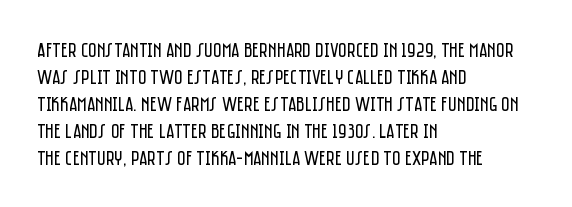
The image shows 21 px text type, upright; set left-aligned, normal line spacing (1.28x), normal letter spacing, not underlined.
